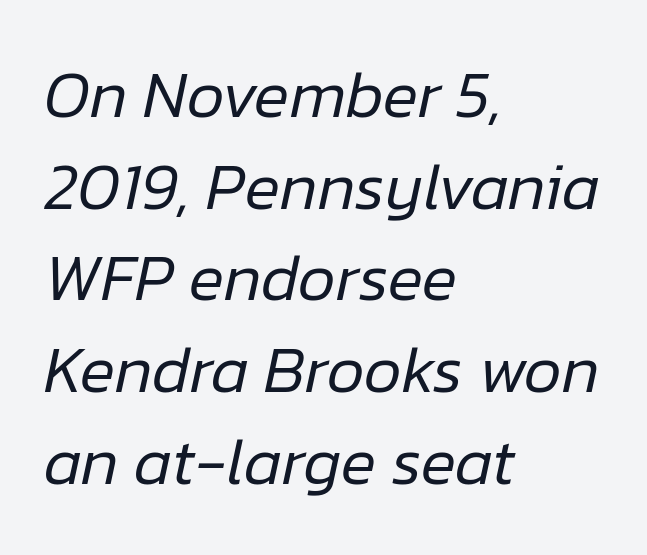
The image shows 66 px regular-weight type, italic (leaning right); set left-aligned, normal line spacing (1.39x), normal letter spacing, not underlined; low stroke contrast and a medium x-height.
